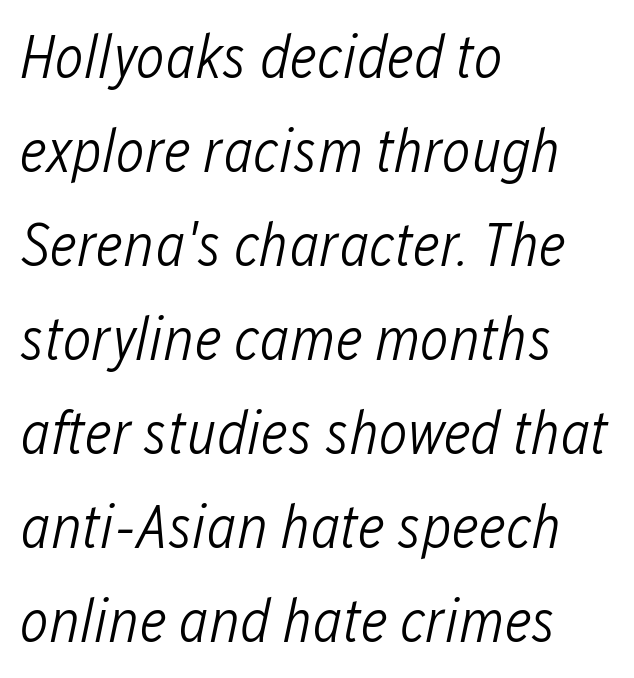
Each line starts at the same left margin while the right side varies. Has an underline been added? It has not. Honestly, the row spacing looks completely unremarkable. Each letter keeps its own natural width here, so spacing adapts to shape. On a weight scale, this lands at 450 or below. The horizontal fit of the characters is conventional and even.
